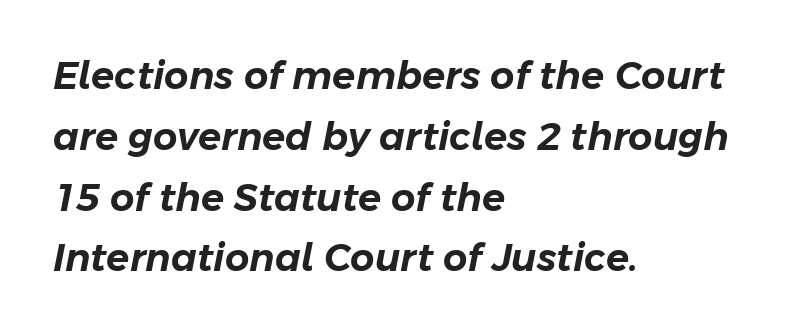
Q: Is the text italic (slanted)? A: Yes, it leans right by about 11 degrees.
Q: Is the text underlined? A: No.
Q: How is the paragraph aligned? A: Left-aligned.
Q: Is the spacing between letters normal or unusually wide? A: Normal.
Q: Is the spacing between lines tight, normal or loose? A: Normal.
Q: Width (condensed, normal, or wide)? A: Normal.
Q: Stroke contrast? A: Low.
Q: x-height? A: Medium.
Q: Monospaced? A: No.
